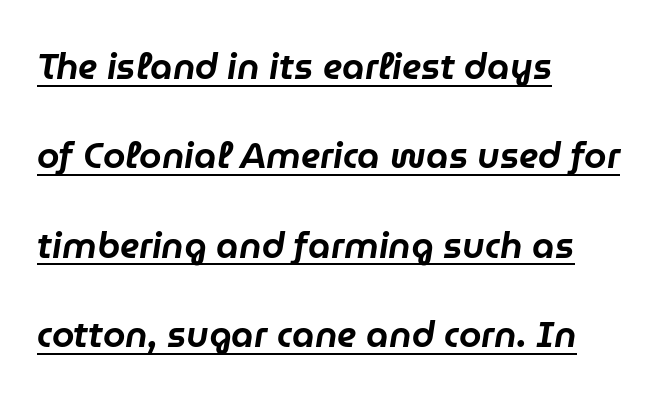
Do the characters align in a grid? No, the font is proportional. Glance below the letters and you will spot a drawn line. Here the glyphs are tracked normally, forming tight word shapes. Posture: slanted.
